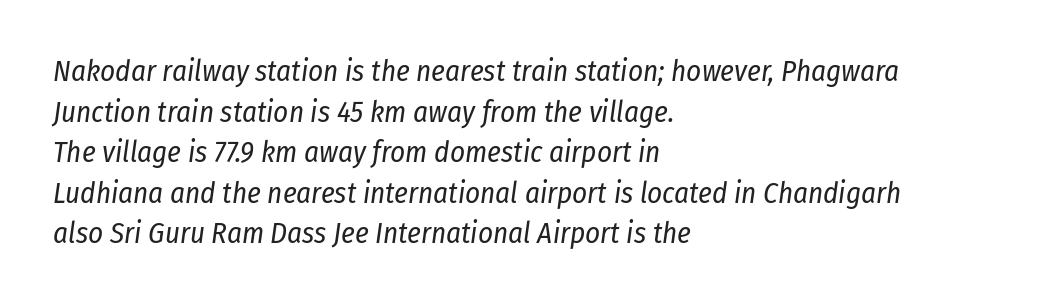
The image shows 29 px regular-weight, condensed type, italic (leaning right); set left-aligned, normal line spacing (1.4x), normal letter spacing, not underlined; low stroke contrast and a medium x-height.
